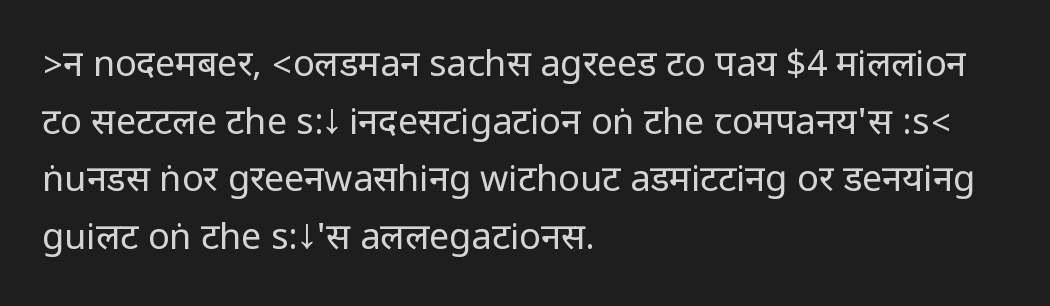
{"serif": "no", "italic": "no", "bold": "no", "weight": "regular", "width": "condensed", "stroke_contrast": "low", "underline": "no", "align": "left", "line_spacing": "normal", "line_spacing_ratio": 1.6, "letter_spacing": "normal", "letter_spacing_em": 0.0, "glyph_px": 36}
